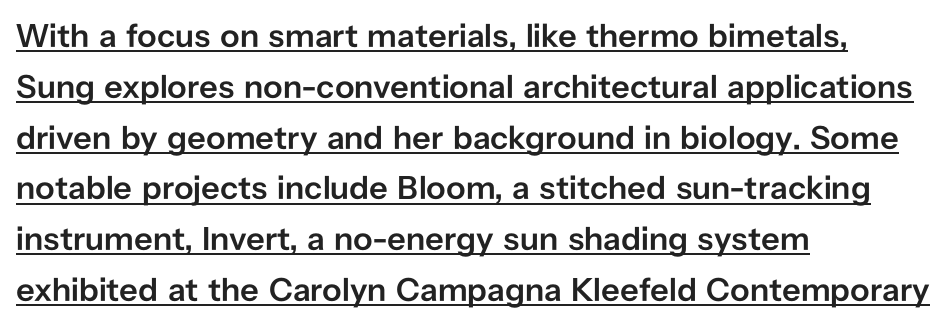
{"serif": "no", "italic": "no", "bold": "semi", "weight": "semibold", "width": "normal", "stroke_contrast": "low", "x_height": "medium", "monospaced": "no", "underline": "yes", "align": "left", "line_spacing": "normal", "line_spacing_ratio": 1.54, "letter_spacing": "normal", "letter_spacing_em": 0.0, "glyph_px": 33}
